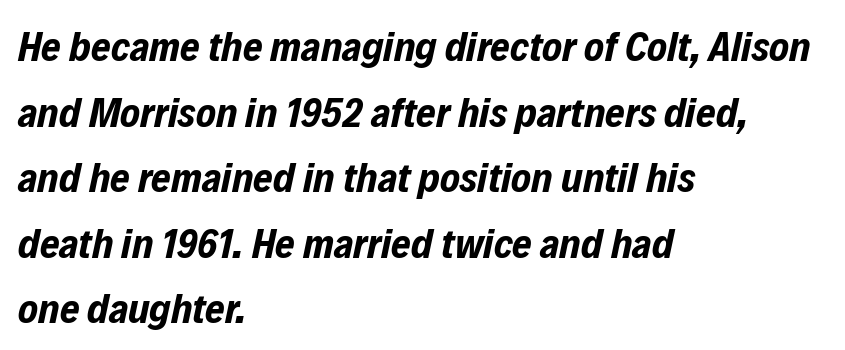
The compositor pushed each line to the left boundary. Vertically, the passage feels balanced, rows spaced as you'd expect. Honestly, the letter spacing is just normal — you wouldn't notice it. I'd describe the lettering as bold — thick and assertive. The letters are slanted; this is an italic face.
